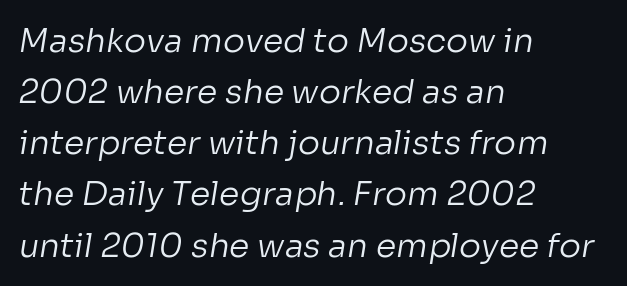
The image shows 33 px regular-weight sans-serif type; set left-aligned, normal line spacing (1.55x), normal letter spacing, not underlined; low stroke contrast and a medium x-height.
